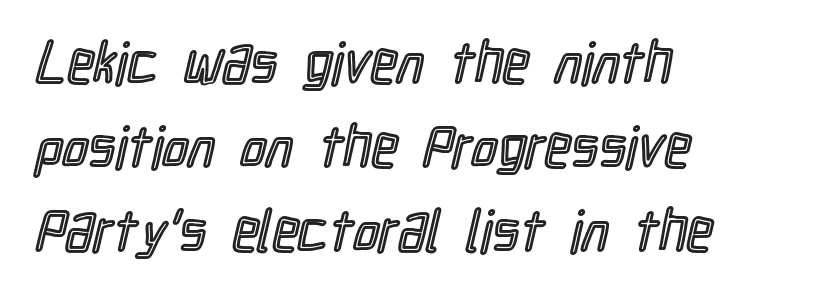
{"width": "condensed", "x_height": "medium", "monospaced": "no", "underline": "no", "align": "left", "line_spacing": "normal", "line_spacing_ratio": 1.45, "letter_spacing": "normal", "letter_spacing_em": 0.0, "glyph_px": 58}
